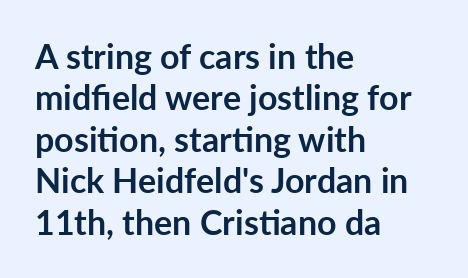
The image shows 34 px semibold sans-serif type, upright; set left-aligned, line spacing 1.22x, normal letter spacing, not underlined; low stroke contrast and a medium x-height.
